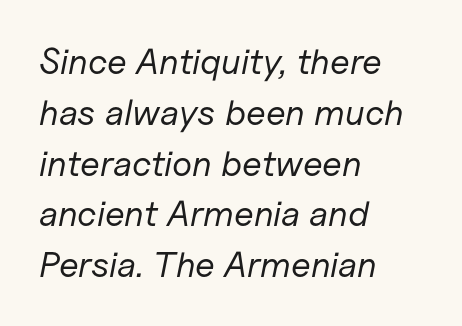
{"italic": "yes", "lean": "right", "slant_degrees": 11, "bold": "no", "weight": "regular", "width": "normal", "stroke_contrast": "low", "x_height": "medium", "monospaced": "no", "underline": "no", "align": "left", "line_spacing": "normal", "line_spacing_ratio": 1.41, "letter_spacing": "normal", "letter_spacing_em": 0.0, "glyph_px": 36}
